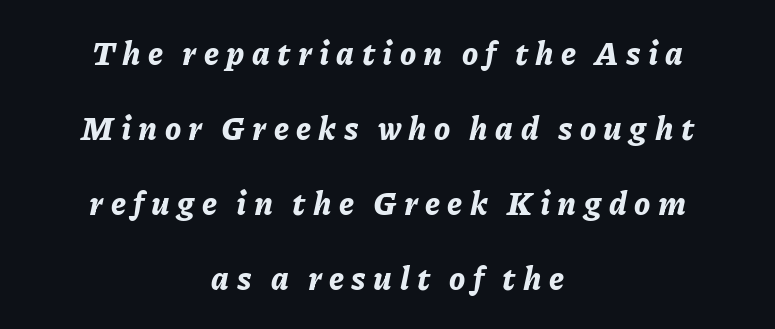
Q: Is the text bold? A: Yes.
Q: Is the text italic (slanted)? A: Yes, it leans right by about 11 degrees.
Q: Is the text underlined? A: No.
Q: How is the paragraph aligned? A: Centered.
Q: Is the spacing between letters normal or unusually wide? A: Unusually wide.
Q: Is the spacing between lines tight, normal or loose? A: Loose.
Q: Width (condensed, normal, or wide)? A: Normal.
Q: Stroke contrast? A: Low.
Q: x-height? A: Medium.
Q: Monospaced? A: No.
